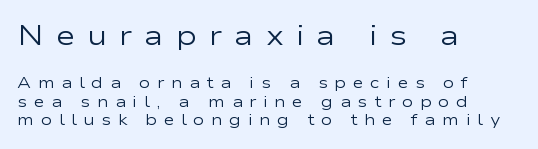
{"italic": "no", "bold": "no", "underline": "no", "align": "left", "line_spacing_ratio": 1.24, "letter_spacing": "wide", "letter_spacing_em": 0.44, "larger_block": "first", "size_ratio": 1.8, "glyph_px": 27}
